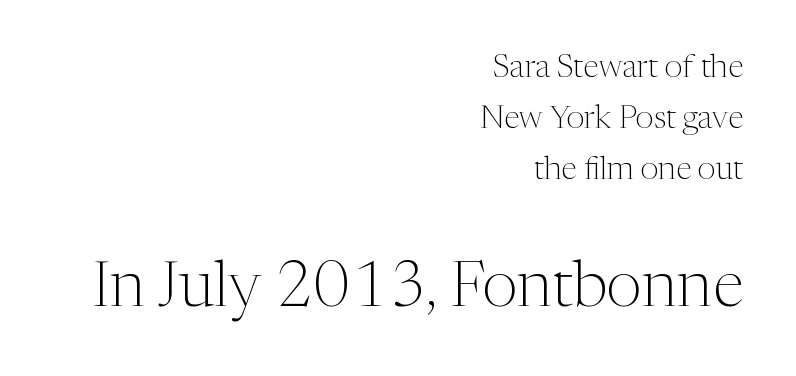
Q: Is the text bold? A: No.
Q: Is the text italic (slanted)? A: No, it is upright.
Q: Is the typeface a serif or a sans-serif typeface? A: Serif.
Q: Is the text underlined? A: No.
Q: How is the paragraph aligned? A: Right-aligned.
Q: Is the spacing between letters normal or unusually wide? A: Normal.
Q: Is the spacing between lines tight, normal or loose? A: Normal.
Q: Which block of text is set in a larger size, the first (top) or the second (bottom)? A: The second (bottom) one.
Q: Width (condensed, normal, or wide)? A: Normal.
Q: Stroke contrast? A: Medium.
Q: x-height? A: Medium.
Q: Monospaced? A: No.
